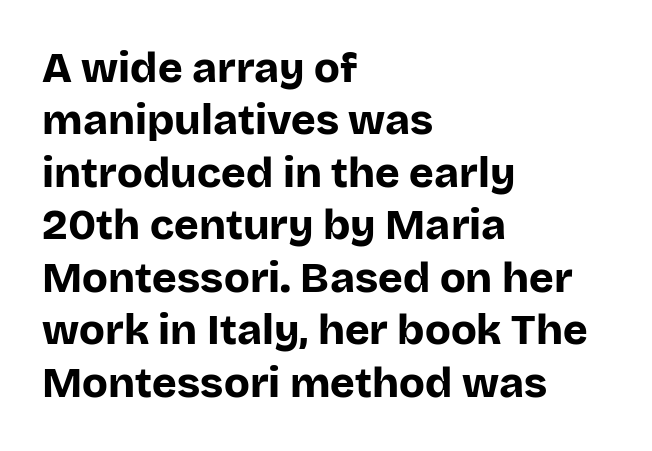
Q: Is the text bold? A: Yes.
Q: Is the text italic (slanted)? A: No, it is upright.
Q: Is the typeface a serif or a sans-serif typeface? A: Sans-serif.
Q: Is the text underlined? A: No.
Q: How is the paragraph aligned? A: Left-aligned.
Q: Is the spacing between letters normal or unusually wide? A: Normal.
Q: Is the spacing between lines tight, normal or loose? A: Normal.
Q: Width (condensed, normal, or wide)? A: Normal.
Q: Stroke contrast? A: Low.
Q: x-height? A: Large.
Q: Monospaced? A: No.
